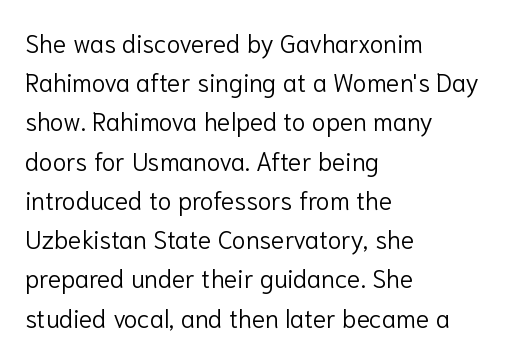
The image shows 25 px text type, upright; set left-aligned, normal line spacing (1.57x), normal letter spacing, not underlined.
